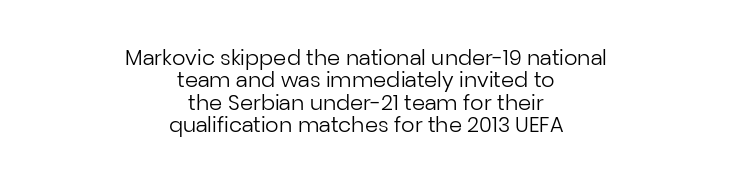
The image shows 21 px text type, upright; set centered, tight line spacing (1.06x), normal letter spacing, not underlined.
